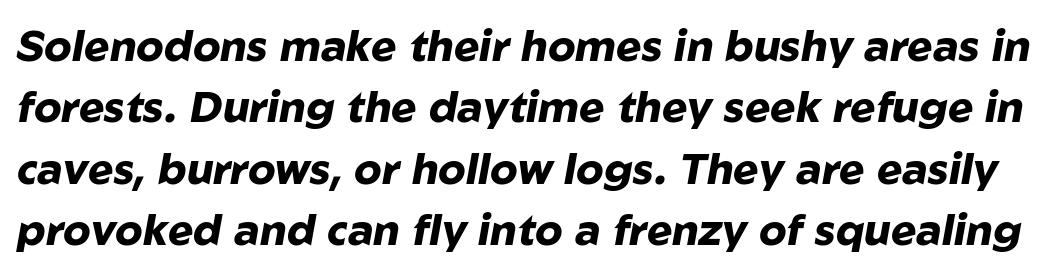
Q: Is the text bold? A: Yes.
Q: Is the text italic (slanted)? A: Yes, it leans right by about 10 degrees.
Q: Is the text underlined? A: No.
Q: Is the spacing between letters normal or unusually wide? A: Normal.
Q: Is the spacing between lines tight, normal or loose? A: Normal.
Q: Width (condensed, normal, or wide)? A: Normal.
Q: Stroke contrast? A: Low.
Q: x-height? A: Medium.
Q: Monospaced? A: No.
